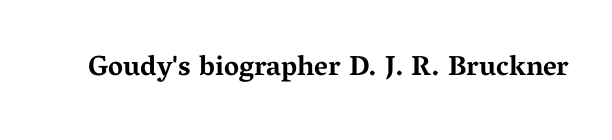
{"serif": "yes", "italic": "no", "bold": "yes", "weight": "bold", "width": "wide", "stroke_contrast": "medium", "x_height": "medium", "monospaced": "no", "underline": "no", "letter_spacing": "normal", "letter_spacing_em": 0.0, "glyph_px": 28}
